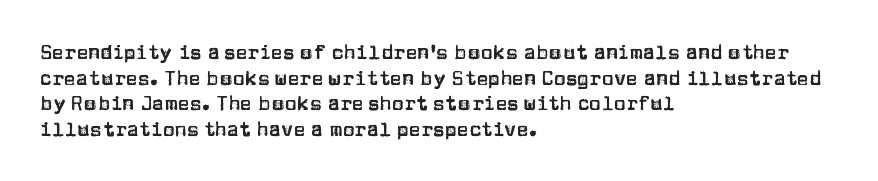
Q: Is the text italic (slanted)? A: No, it is upright.
Q: Is the text underlined? A: No.
Q: How is the paragraph aligned? A: Left-aligned.
Q: Is the spacing between letters normal or unusually wide? A: Normal.
Q: Is the spacing between lines tight, normal or loose? A: Normal.
